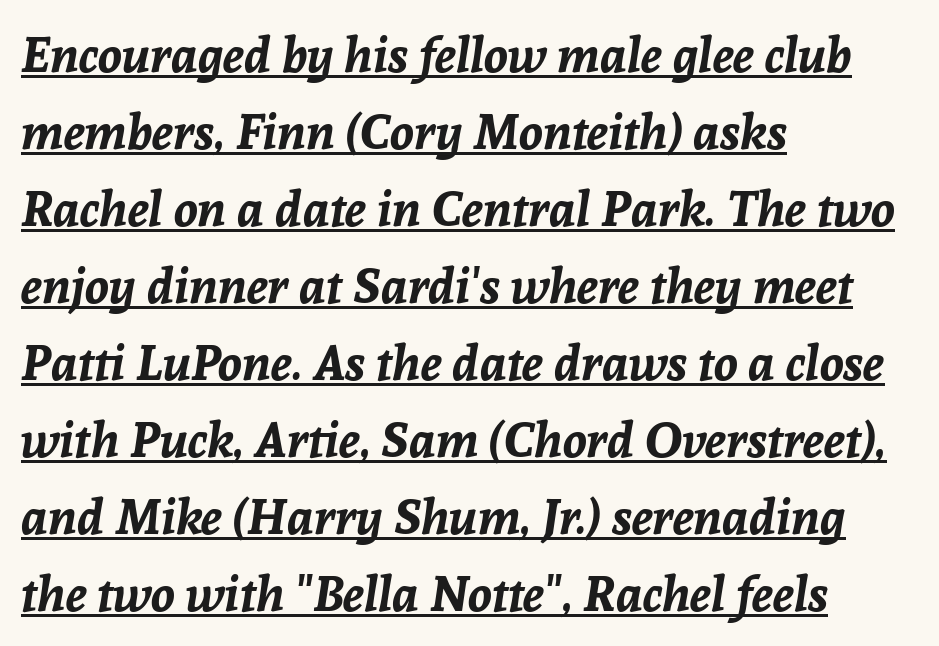
{"italic": "yes", "lean": "right", "slant_degrees": 8, "bold": "yes", "weight": "bold", "width": "normal", "stroke_contrast": "low", "x_height": "medium", "monospaced": "no", "underline": "yes", "align": "left", "line_spacing": "normal", "line_spacing_ratio": 1.57, "letter_spacing": "normal", "letter_spacing_em": 0.0, "glyph_px": 49}
